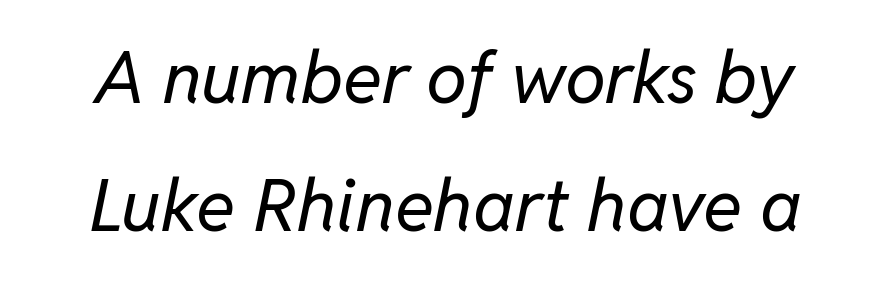
Q: Is the text bold? A: No.
Q: Is the text italic (slanted)? A: Yes, it leans right by about 11 degrees.
Q: Is the text underlined? A: No.
Q: Is the spacing between letters normal or unusually wide? A: Normal.
Q: Width (condensed, normal, or wide)? A: Normal.
Q: Stroke contrast? A: Low.
Q: x-height? A: Medium.
Q: Monospaced? A: No.
